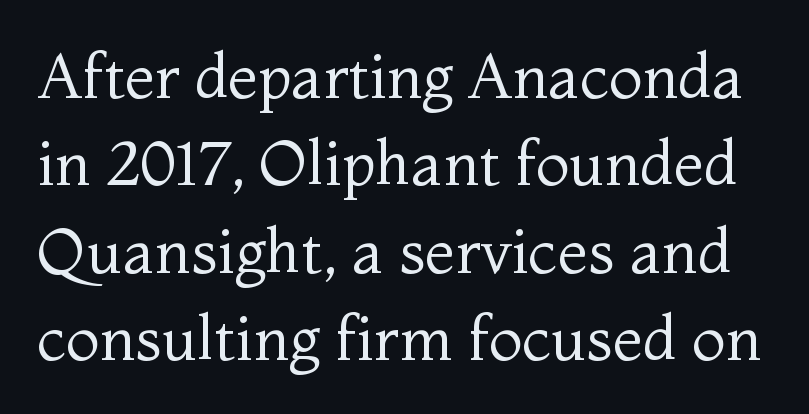
{"serif": "yes", "italic": "no", "bold": "no", "weight": "regular", "width": "normal", "stroke_contrast": "medium", "x_height": "medium", "monospaced": "no", "underline": "no", "line_spacing": "normal", "line_spacing_ratio": 1.41, "letter_spacing": "normal", "letter_spacing_em": 0.0, "glyph_px": 62}
